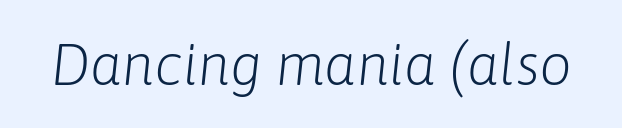
Q: Is the text bold? A: No.
Q: Is the text italic (slanted)? A: Yes, it leans right by about 6 degrees.
Q: Is the text underlined? A: No.
Q: Is the spacing between letters normal or unusually wide? A: Normal.
Q: Width (condensed, normal, or wide)? A: Normal.
Q: Stroke contrast? A: Low.
Q: x-height? A: Medium.
Q: Monospaced? A: No.
